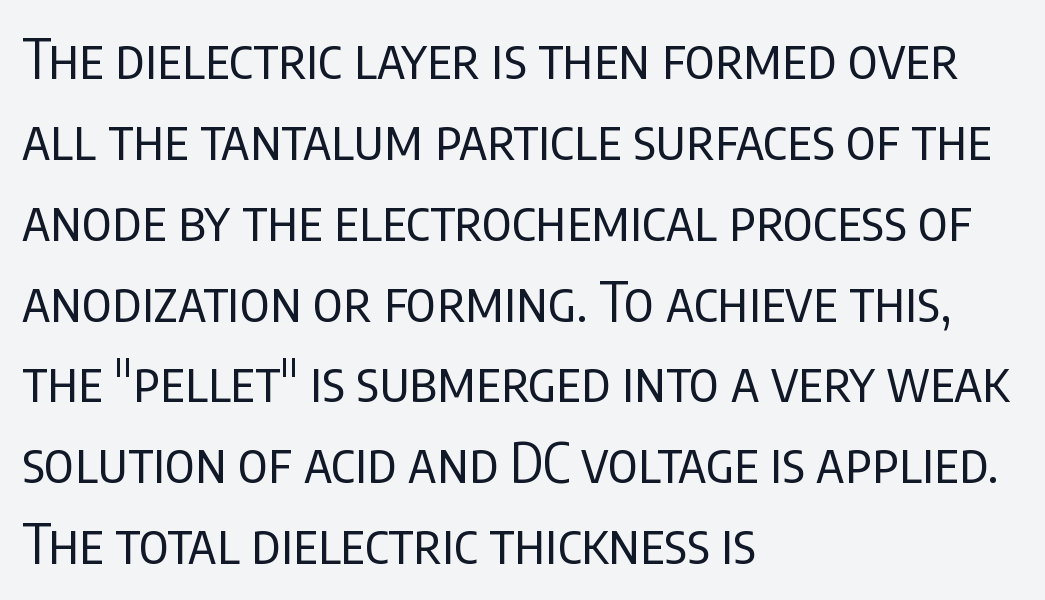
The image shows 55 px regular-weight, condensed sans-serif type, upright; set left-aligned, normal line spacing (1.47x), normal letter spacing, not underlined; low stroke contrast and a large x-height.
